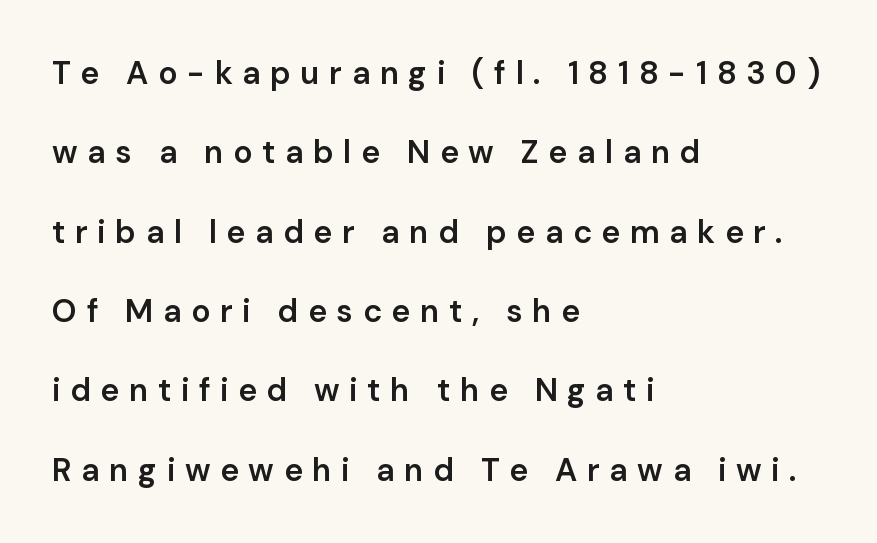
The image shows 32 px semibold sans-serif type, upright; set left-aligned, loose line spacing (2.48x), unusually wide letter spacing (+0.3 em), not underlined; low stroke contrast and a medium x-height.
